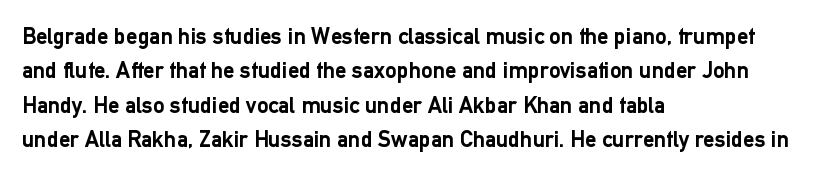
Q: Is the text bold? A: Yes.
Q: Is the text italic (slanted)? A: No, it is upright.
Q: Is the text underlined? A: No.
Q: How is the paragraph aligned? A: Left-aligned.
Q: Is the spacing between letters normal or unusually wide? A: Normal.
Q: Is the spacing between lines tight, normal or loose? A: Normal.
